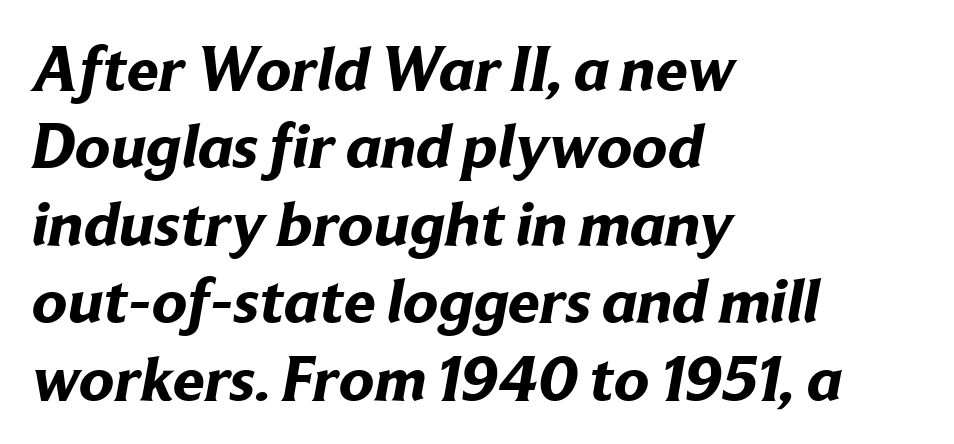
Q: Is the text bold? A: Yes.
Q: Is the typeface a serif or a sans-serif typeface? A: Sans-serif.
Q: Is the text underlined? A: No.
Q: How is the paragraph aligned? A: Left-aligned.
Q: Is the spacing between letters normal or unusually wide? A: Normal.
Q: Width (condensed, normal, or wide)? A: Normal.
Q: Stroke contrast? A: Low.
Q: x-height? A: Medium.
Q: Monospaced? A: No.
